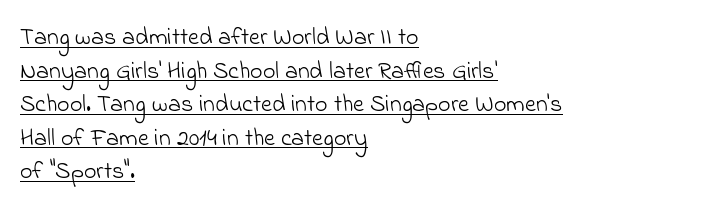
The image shows 24 px text type; set left-aligned, normal line spacing (1.4x), normal letter spacing, underlined.
